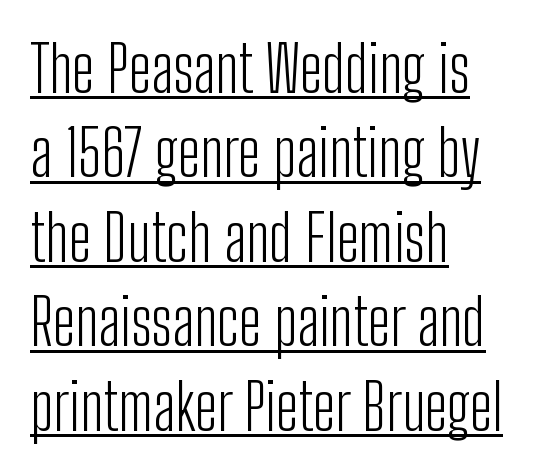
The image shows 64 px light, condensed sans-serif type, upright; set left-aligned, normal line spacing (1.32x), normal letter spacing, underlined; low stroke contrast and a medium x-height.
